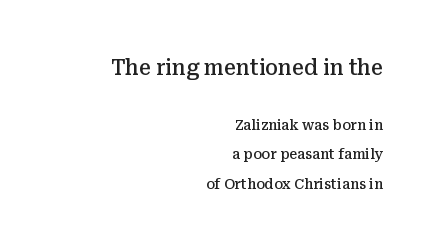
{"italic": "no", "bold": "semi", "underline": "no", "align": "right", "line_spacing": "loose", "line_spacing_ratio": 2.13, "letter_spacing": "normal", "letter_spacing_em": 0.0, "larger_block": "first", "size_ratio": 1.5, "glyph_px": 21}
